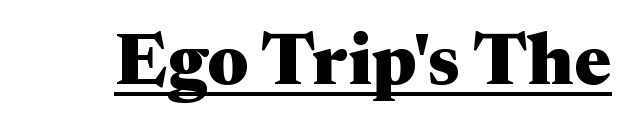
Stroke thickness is high; the sample reads as a true bold. Do the characters align in a grid? No, the font is proportional. Nope, not italic — everything's standing straight. Glance below the letters and you will spot a drawn line.
